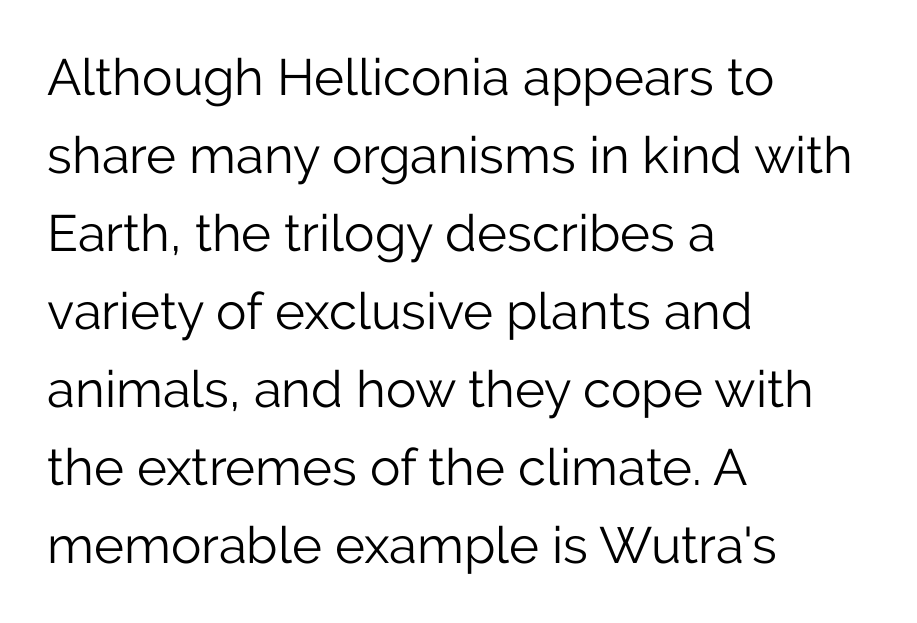
Each letter's strokes conclude bluntly, with no projecting serifs. Successive baselines arrive at the customary interval. The gaps between neighbouring characters are ordinary and unremarkable. Alignment: flush left.
